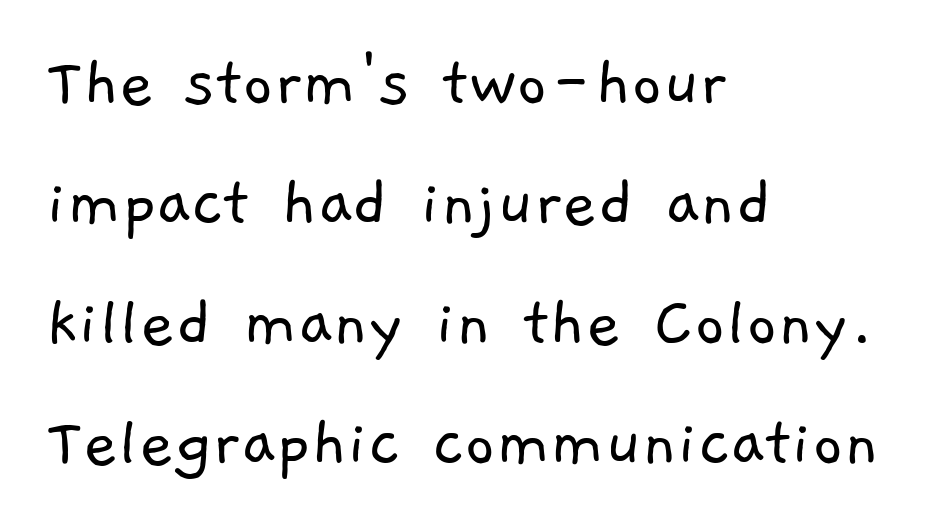
{"serif": "no", "bold": "no", "weight": "light", "width": "normal", "stroke_contrast": "low", "x_height": "medium", "monospaced": "no", "underline": "no", "align": "left", "line_spacing": "normal", "line_spacing_ratio": 1.6, "letter_spacing": "normal", "letter_spacing_em": 0.0, "glyph_px": 75}
